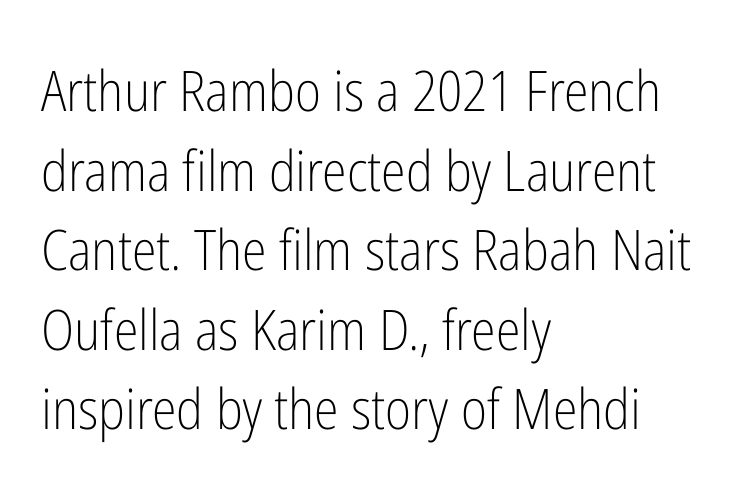
Words appear dense and cohesive because spacing is normal. Notice how descenders clear the ascenders below comfortably — that's standard leading. Short and long lines alike share a common starting point at left. The specimen reads as upright at a glance.
